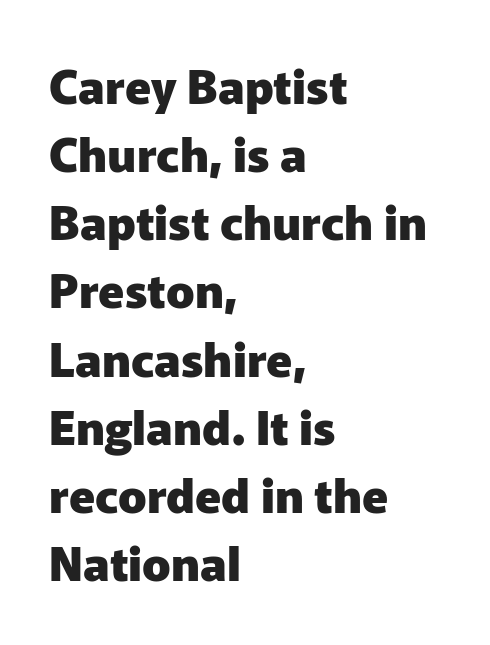
The image shows 47 px heavy sans-serif type, upright; set left-aligned, normal line spacing (1.45x), normal letter spacing, not underlined; low stroke contrast and a medium x-height.
